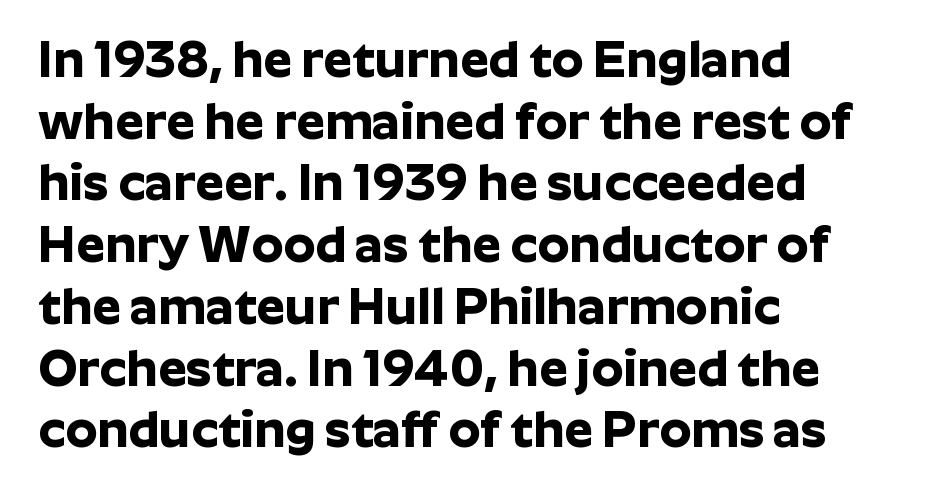
The image shows 51 px bold sans-serif type, upright; set left-aligned, line spacing 1.21x, normal letter spacing, not underlined; low stroke contrast and a medium x-height.
